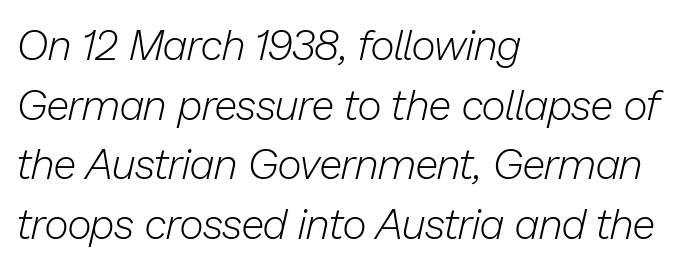
{"italic": "yes", "lean": "right", "slant_degrees": 13, "bold": "no", "weight": "light", "width": "normal", "stroke_contrast": "low", "x_height": "medium", "monospaced": "no", "underline": "no", "align": "left", "line_spacing": "normal", "line_spacing_ratio": 1.42, "letter_spacing": "normal", "letter_spacing_em": 0.0, "glyph_px": 42}
